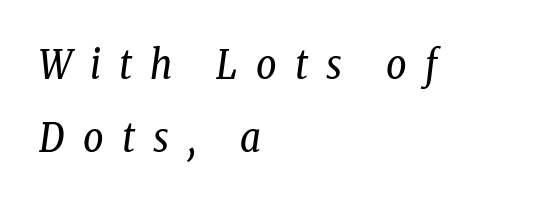
{"serif": "yes", "italic": "yes", "lean": "right", "slant_degrees": 8, "bold": "no", "weight": "regular", "width": "condensed", "stroke_contrast": "low", "x_height": "medium", "monospaced": "no", "underline": "no", "align": "left", "line_spacing_ratio": 1.82, "letter_spacing": "wide", "letter_spacing_em": 0.46, "glyph_px": 40}
